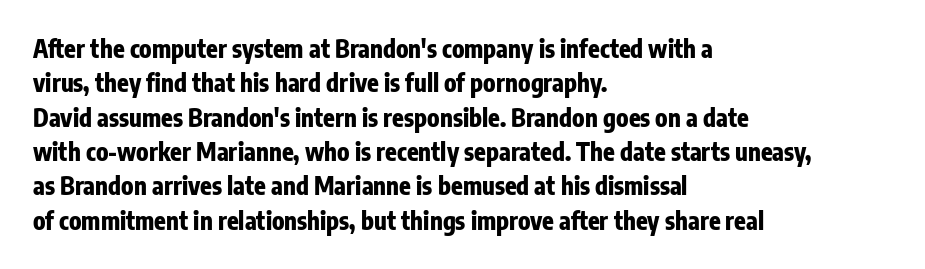
The passage shown is emphatically bold. The space directly below the letters is spotless. Italic? Not at all — the glyphs are vertical. The block of text has a typical density, with ordinary space between rows.
